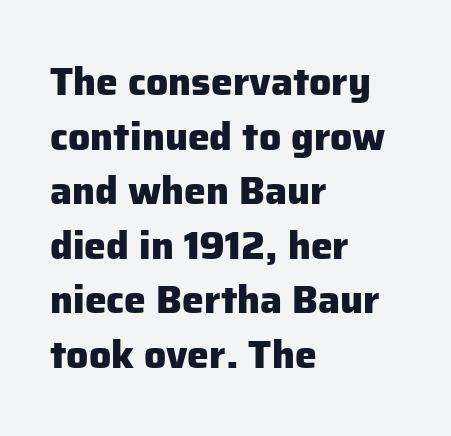
Q: Is the text bold? A: Yes.
Q: Is the text italic (slanted)? A: No, it is upright.
Q: Is the typeface a serif or a sans-serif typeface? A: Sans-serif.
Q: Is the text underlined? A: No.
Q: How is the paragraph aligned? A: Left-aligned.
Q: Is the spacing between letters normal or unusually wide? A: Normal.
Q: Is the spacing between lines tight, normal or loose? A: Normal.
Q: Width (condensed, normal, or wide)? A: Normal.
Q: Stroke contrast? A: Low.
Q: x-height? A: Medium.
Q: Monospaced? A: No.
